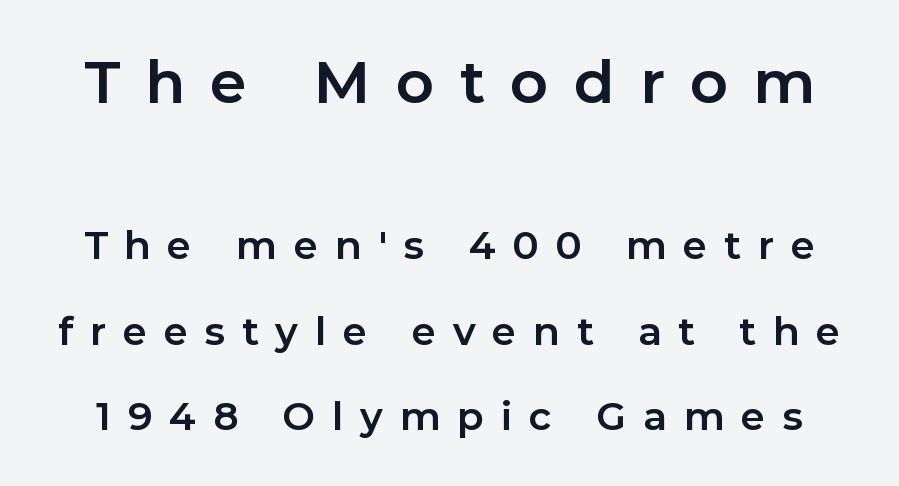
Vertically, the passage feels expansive, rows floating well apart. Unlike italic type, these characters show no tilt at all. Which chunk is bigger? The first one — the top block dwarfs the bottom. Letters rest on an invisible, unmarked baseline.
